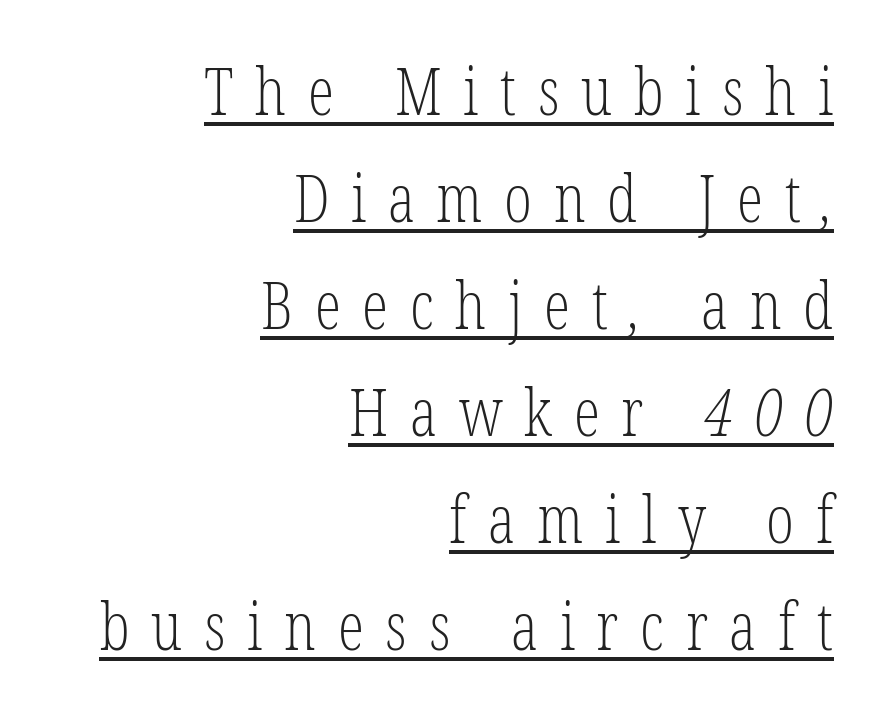
{"serif": "yes", "bold": "no", "weight": "light", "width": "condensed", "stroke_contrast": "low", "x_height": "medium", "monospaced": "no", "underline": "yes", "align": "right", "line_spacing": "normal", "line_spacing_ratio": 1.62, "letter_spacing": "wide", "letter_spacing_em": 0.33, "glyph_px": 66}
